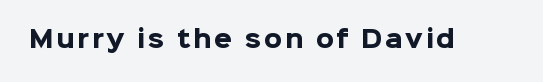
The image shows 23 px bold type, upright; set not underlined.
